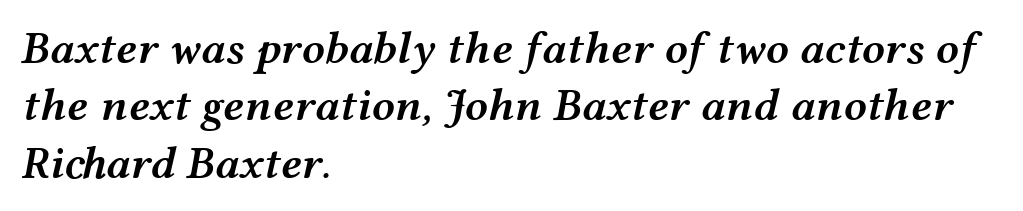
{"italic": "yes", "lean": "right", "slant_degrees": 12, "bold": "semi", "weight": "semibold", "width": "wide", "stroke_contrast": "medium", "x_height": "medium", "monospaced": "no", "underline": "no", "align": "left", "line_spacing": "normal", "line_spacing_ratio": 1.25, "letter_spacing": "normal", "letter_spacing_em": 0.0, "glyph_px": 46}
